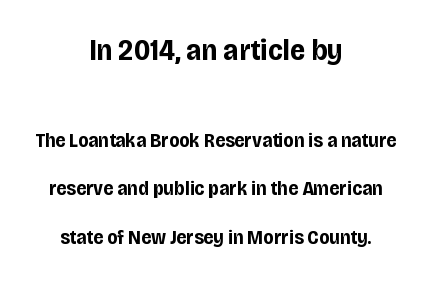
The image shows 30 px bold, condensed sans-serif type, upright; set centered, loose line spacing (2.41x), normal letter spacing, not underlined; the first (top) block is 1.5x larger; low stroke contrast and a large x-height.
